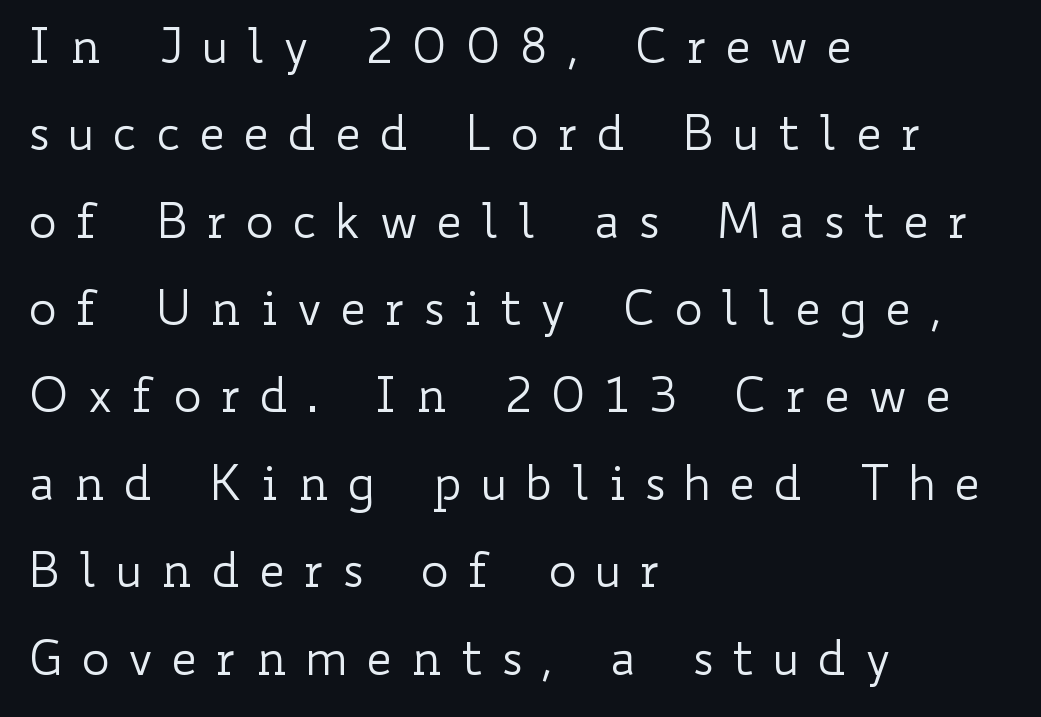
{"italic": "no", "bold": "no", "weight": "regular", "width": "wide", "stroke_contrast": "low", "x_height": "small", "monospaced": "no", "underline": "no", "align": "left", "line_spacing_ratio": 1.82, "letter_spacing": "wide", "letter_spacing_em": 0.36, "glyph_px": 48}
